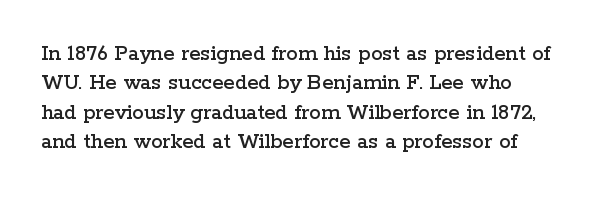
The image shows 23 px text type, upright; set normal line spacing (1.28x), normal letter spacing, not underlined.
